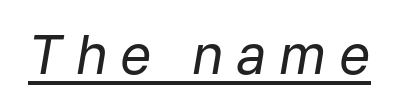
Q: Is the text bold? A: No.
Q: Is the text italic (slanted)? A: Yes, it leans right by about 9 degrees.
Q: Is the text underlined? A: Yes.
Q: Is the spacing between letters normal or unusually wide? A: Unusually wide.
Q: Width (condensed, normal, or wide)? A: Normal.
Q: Stroke contrast? A: Low.
Q: x-height? A: Medium.
Q: Monospaced? A: No.
